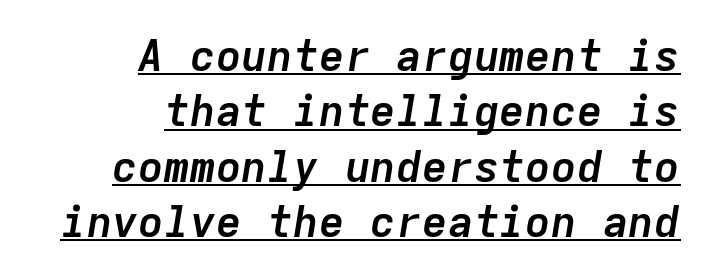
Q: Is the text bold? A: Yes.
Q: Is the text italic (slanted)? A: Yes, it leans right by about 9 degrees.
Q: Is the text underlined? A: Yes.
Q: How is the paragraph aligned? A: Right-aligned.
Q: Is the spacing between letters normal or unusually wide? A: Normal.
Q: Is the spacing between lines tight, normal or loose? A: Normal.
Q: Width (condensed, normal, or wide)? A: Normal.
Q: Stroke contrast? A: Low.
Q: x-height? A: Medium.
Q: Monospaced? A: Yes.
